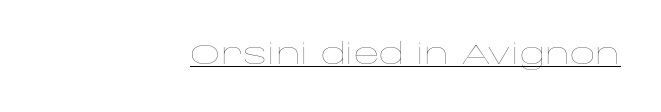
The image shows 28 px thin, wide type, upright; set right-aligned, normal letter spacing, underlined; low stroke contrast and a large x-height.
